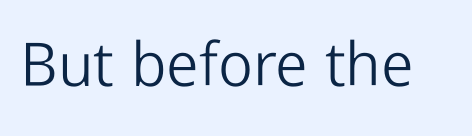
{"serif": "no", "italic": "no", "bold": "no", "weight": "light", "width": "normal", "stroke_contrast": "low", "x_height": "medium", "monospaced": "no", "underline": "no", "letter_spacing": "normal", "letter_spacing_em": 0.0, "glyph_px": 61}
